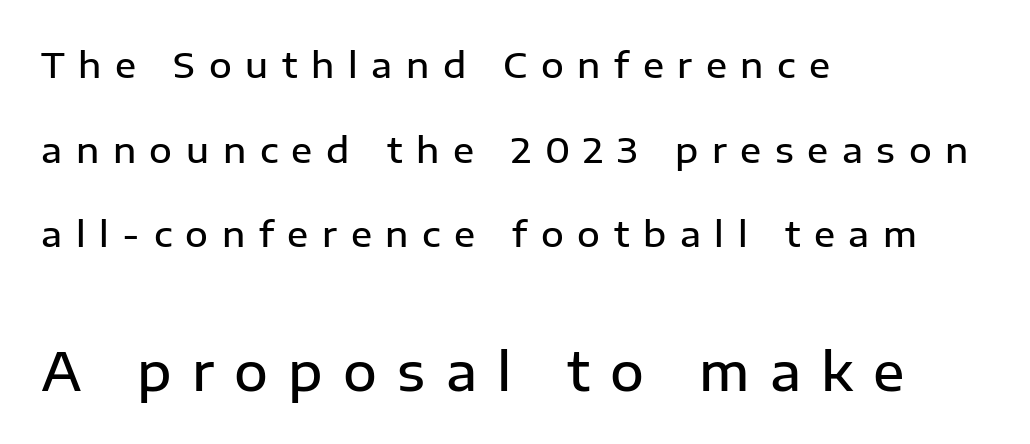
The image shows 52 px semibold sans-serif type, upright; set left-aligned, loose line spacing (2.42x), unusually wide letter spacing (+0.39 em), not underlined; the second (bottom) block is 1.49x larger; low stroke contrast and a medium x-height.
